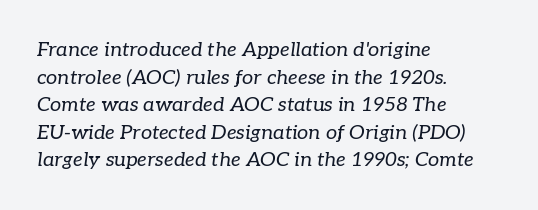
Unmarked baselines from the first word to the last. The text carries the slant typical of an italic or oblique font. Spacing between characters is what you'd get straight out of the box. This block has exactly the height ordinary leading produces.
